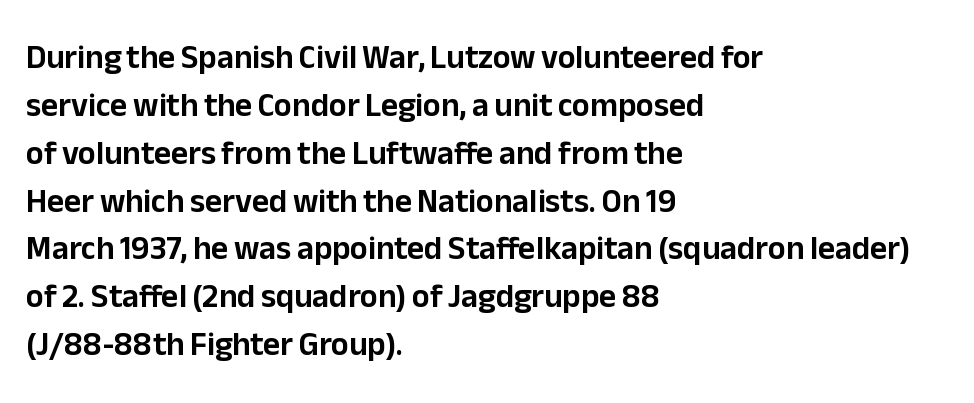
Q: Is the text italic (slanted)? A: No, it is upright.
Q: Is the typeface a serif or a sans-serif typeface? A: Sans-serif.
Q: Is the text underlined? A: No.
Q: How is the paragraph aligned? A: Left-aligned.
Q: Is the spacing between letters normal or unusually wide? A: Normal.
Q: Is the spacing between lines tight, normal or loose? A: Normal.
Q: Width (condensed, normal, or wide)? A: Normal.
Q: Stroke contrast? A: Low.
Q: x-height? A: Medium.
Q: Monospaced? A: No.
